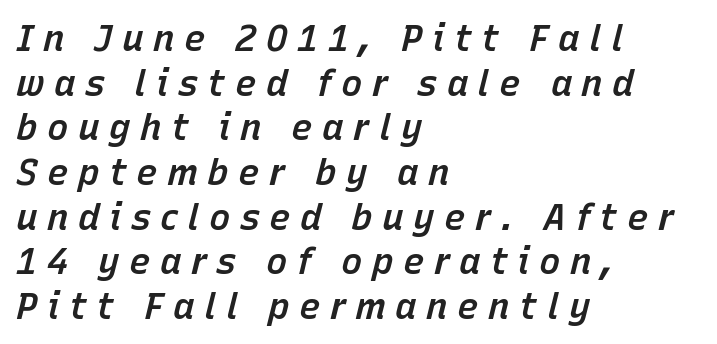
Honestly, the letter spacing is so wide it's the main thing you notice. Caption: multi-line text, flush left, ragged right. These lines carry some extra weight — a demibold, not a full bold. Proportional: the letters do not fall into vertical columns. Glance below the letters and you will spot only blank space. In terms of posture, this sample is oblique.
